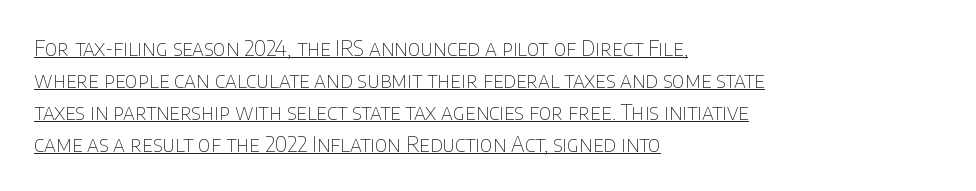
{"italic": "no", "bold": "no", "underline": "yes", "align": "left", "line_spacing": "normal", "line_spacing_ratio": 1.52, "letter_spacing": "normal", "letter_spacing_em": 0.0, "glyph_px": 21}
